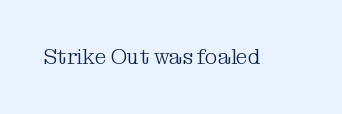
{"italic": "no", "bold": "no", "underline": "no", "letter_spacing": "normal", "letter_spacing_em": 0.0, "glyph_px": 21}
